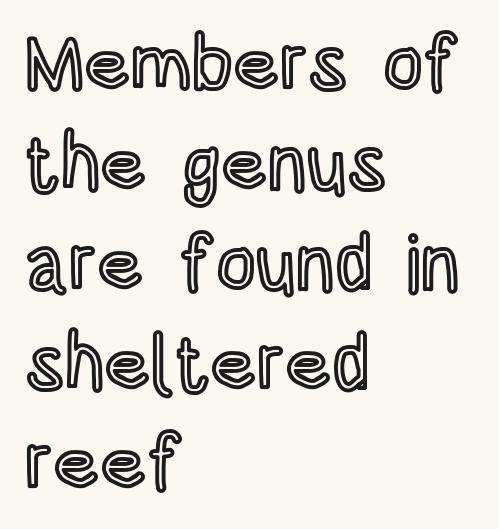
The image shows 78 px condensed type, upright; set left-aligned, normal line spacing (1.28x), normal letter spacing, not underlined; a large x-height.
